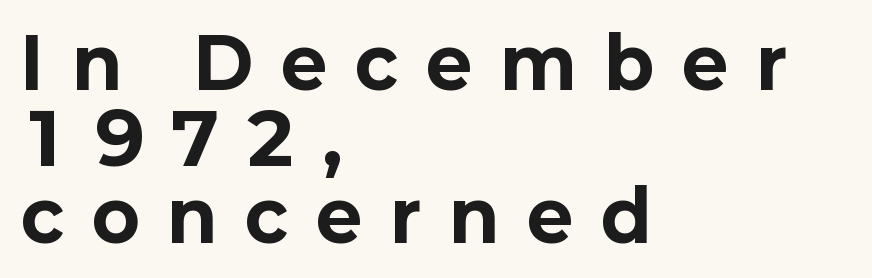
Q: Is the text bold? A: Yes.
Q: Is the text italic (slanted)? A: No, it is upright.
Q: Is the typeface a serif or a sans-serif typeface? A: Sans-serif.
Q: Is the text underlined? A: No.
Q: How is the paragraph aligned? A: Left-aligned.
Q: Is the spacing between letters normal or unusually wide? A: Unusually wide.
Q: Is the spacing between lines tight, normal or loose? A: Tight.
Q: Width (condensed, normal, or wide)? A: Normal.
Q: Stroke contrast? A: Low.
Q: x-height? A: Medium.
Q: Monospaced? A: No.
